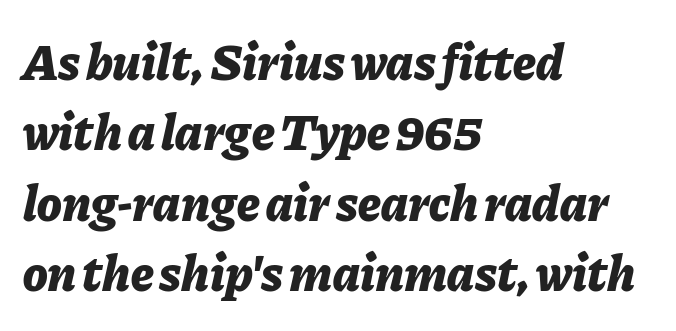
Q: Is the text bold? A: Yes.
Q: Is the text italic (slanted)? A: Yes, it leans right by about 11 degrees.
Q: Is the text underlined? A: No.
Q: How is the paragraph aligned? A: Left-aligned.
Q: Is the spacing between letters normal or unusually wide? A: Normal.
Q: Is the spacing between lines tight, normal or loose? A: Normal.
Q: Width (condensed, normal, or wide)? A: Normal.
Q: Stroke contrast? A: Low.
Q: x-height? A: Medium.
Q: Monospaced? A: No.
